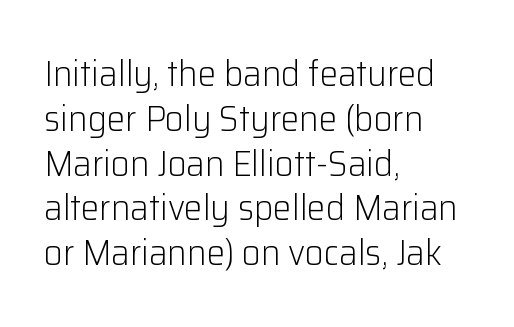
The image shows 37 px light sans-serif type, upright; set left-aligned, line spacing 1.21x, normal letter spacing, not underlined; low stroke contrast and a medium x-height.
